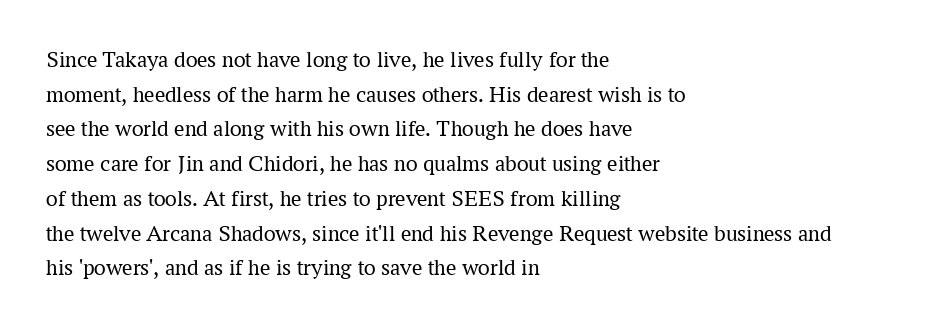
The image shows 23 px text type, upright; set left-aligned, normal line spacing (1.51x), normal letter spacing, not underlined.
